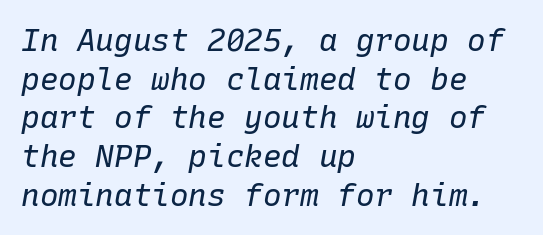
This sample keeps an unexceptional amount of space between lines. Descenders hang freely into open space. The typeface has the unassuming heft of standard copy or less. The rendering uses typewriter-style spacing with identical character cells.
